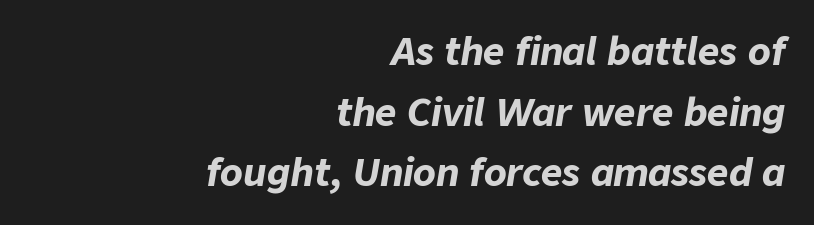
{"italic": "yes", "lean": "right", "slant_degrees": 9, "bold": "yes", "weight": "bold", "width": "normal", "stroke_contrast": "low", "x_height": "medium", "monospaced": "no", "underline": "no", "align": "right", "line_spacing": "normal", "line_spacing_ratio": 1.64, "letter_spacing": "normal", "letter_spacing_em": 0.0, "glyph_px": 37}
